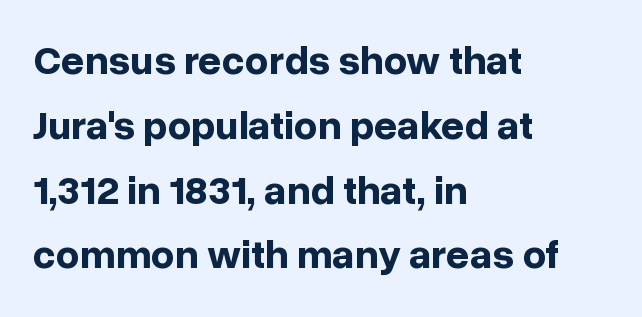
This rendering features lettering with no underline. Here the designer chose a conventional face with non-uniform glyph widths. The letterforms sit shoulder to shoulder at normal distance. The passage is arranged the way most books set body copy — flush left.
